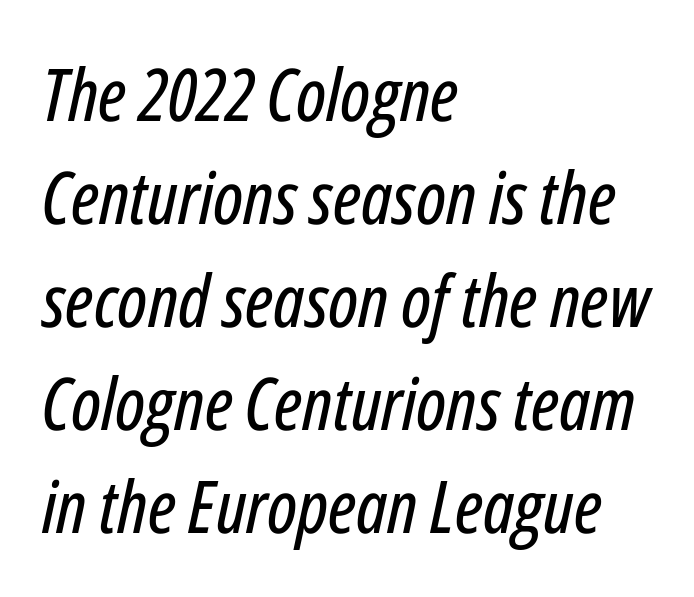
The image shows 73 px condensed type, italic (leaning right); set left-aligned, normal line spacing (1.41x), normal letter spacing, not underlined; low stroke contrast and a medium x-height.
